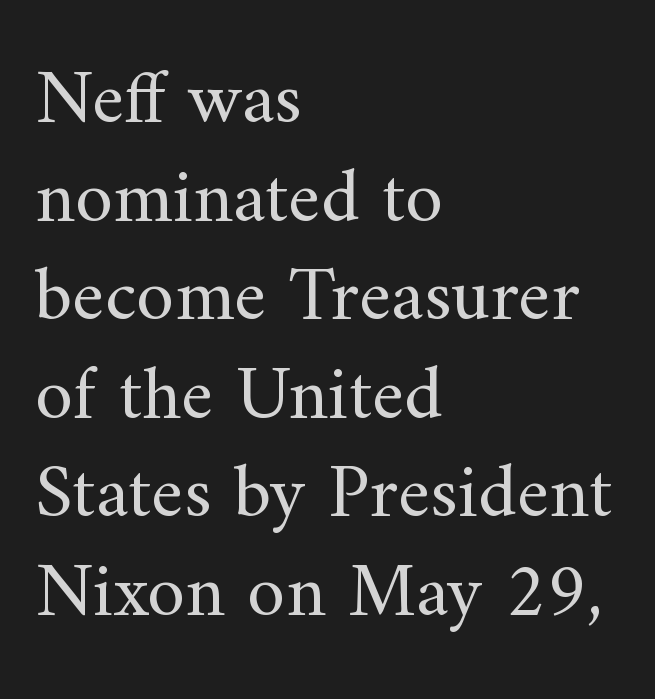
Q: Is the text bold? A: No.
Q: Is the text italic (slanted)? A: No, it is upright.
Q: Is the typeface a serif or a sans-serif typeface? A: Serif.
Q: Is the text underlined? A: No.
Q: How is the paragraph aligned? A: Left-aligned.
Q: Is the spacing between letters normal or unusually wide? A: Normal.
Q: Is the spacing between lines tight, normal or loose? A: Normal.
Q: Width (condensed, normal, or wide)? A: Normal.
Q: Stroke contrast? A: Medium.
Q: x-height? A: Small.
Q: Monospaced? A: No.
